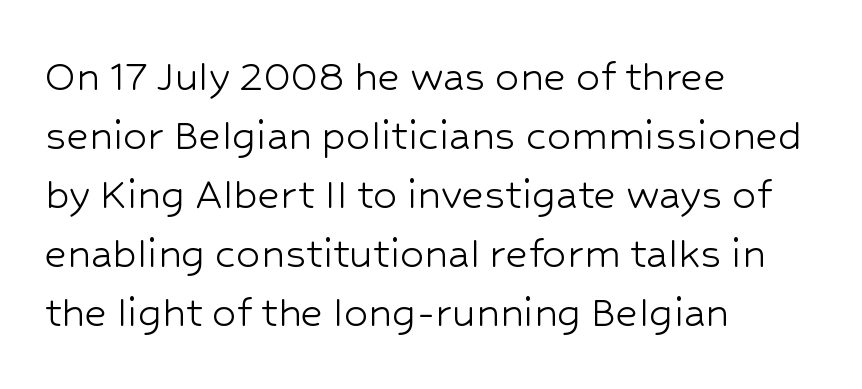
The image shows 48 px light sans-serif type, upright; set left-aligned, line spacing 1.23x, normal letter spacing, not underlined; low stroke contrast and a medium x-height.
